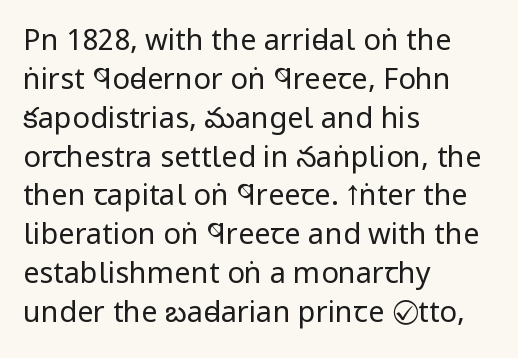
The image shows 29 px regular-weight, condensed sans-serif type, upright; set left-aligned, normal line spacing (1.34x), normal letter spacing, not underlined; low stroke contrast and a large x-height.
